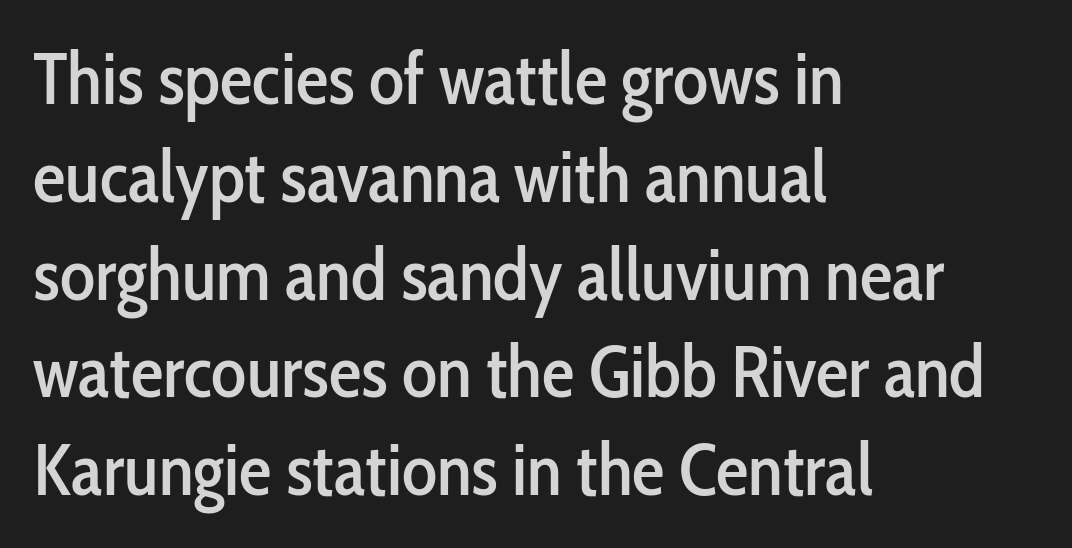
Horizontally, the lines are justified to the leading edge only. Summary of vertical rhythm: regular, with standard interline spacing. These lines were composed using upright roman letters. Are there feet on the stems? There aren't — it's a sans.
